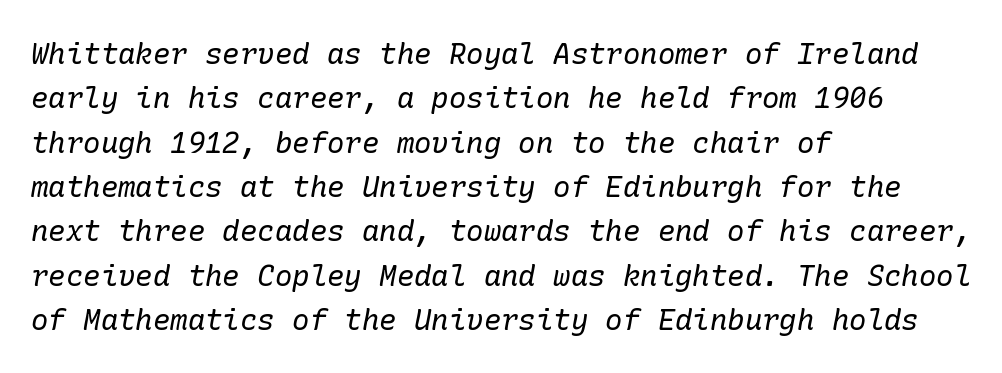
Q: Is the text bold? A: No.
Q: Is the text italic (slanted)? A: Yes, it leans right by about 10 degrees.
Q: Is the typeface a serif or a sans-serif typeface? A: Sans-serif.
Q: Is the text underlined? A: No.
Q: How is the paragraph aligned? A: Left-aligned.
Q: Is the spacing between letters normal or unusually wide? A: Normal.
Q: Is the spacing between lines tight, normal or loose? A: Normal.
Q: Width (condensed, normal, or wide)? A: Normal.
Q: Stroke contrast? A: Low.
Q: x-height? A: Medium.
